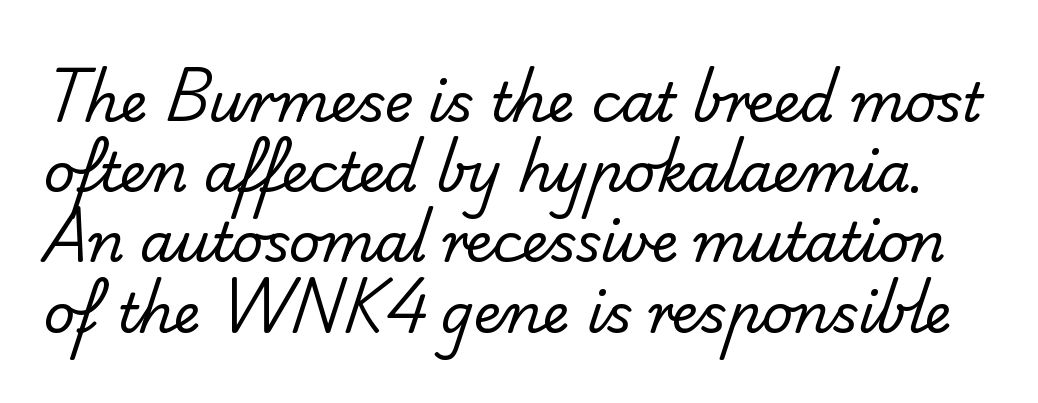
The image shows 54 px regular-weight sans-serif type; set normal line spacing (1.3x), normal letter spacing, not underlined; low stroke contrast and a small x-height.
